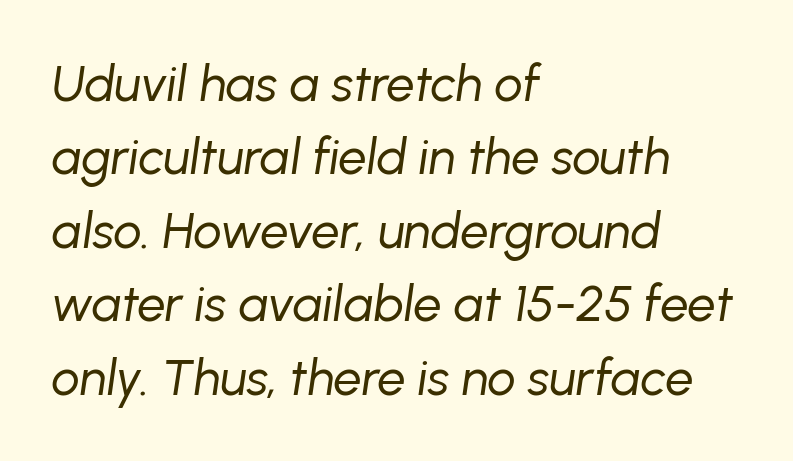
The image shows 50 px regular-weight type, italic (leaning right); set left-aligned, normal line spacing (1.47x), normal letter spacing, not underlined; low stroke contrast and a medium x-height.
